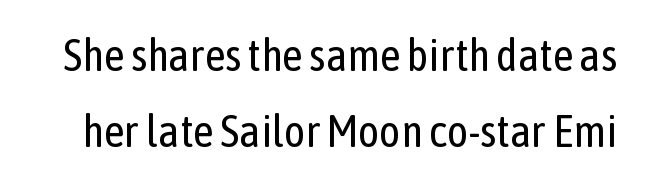
Q: Is the text bold? A: No.
Q: Is the text italic (slanted)? A: No, it is upright.
Q: Is the typeface a serif or a sans-serif typeface? A: Sans-serif.
Q: Is the text underlined? A: No.
Q: Is the spacing between letters normal or unusually wide? A: Normal.
Q: Is the spacing between lines tight, normal or loose? A: Normal.
Q: Width (condensed, normal, or wide)? A: Condensed.
Q: Stroke contrast? A: Low.
Q: x-height? A: Medium.
Q: Monospaced? A: No.
